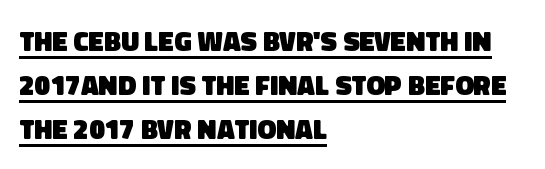
The rendering uses natural spacing where letterforms have individual widths. The tracking reads as untouched default to a designer's eye. Summary of vertical rhythm: regular, with standard interline spacing. Observe the absence of serifs on each vertical stroke in this sample.
